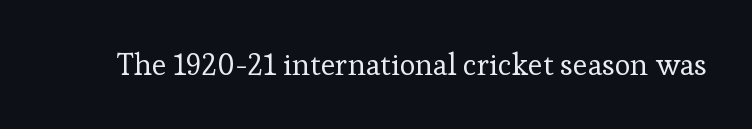
Ink coverage per letter is moderate at most. Clear beneath every line of the passage. Serifs: yes, visible at the terminals of the letterforms. The passage shown has conventional tracking throughout. Designer's note — italics off, roman on.
